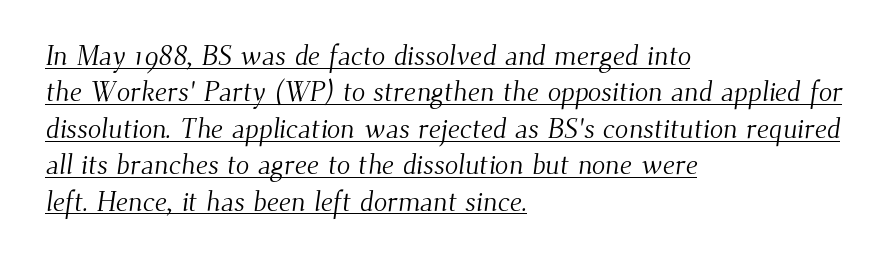
{"serif": "yes", "bold": "no", "weight": "light", "width": "normal", "stroke_contrast": "medium", "x_height": "small", "monospaced": "no", "underline": "yes", "align": "left", "line_spacing": "normal", "line_spacing_ratio": 1.3, "letter_spacing": "normal", "letter_spacing_em": 0.0, "glyph_px": 28}
